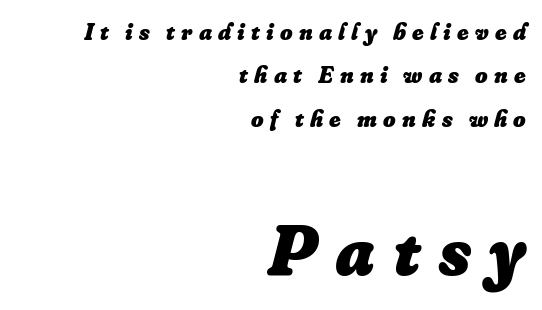
{"italic": "yes", "lean": "right", "slant_degrees": 16, "bold": "yes", "weight": "heavy", "width": "normal", "stroke_contrast": "low", "x_height": "small", "monospaced": "no", "underline": "no", "align": "right", "line_spacing_ratio": 1.81, "letter_spacing": "wide", "letter_spacing_em": 0.26, "larger_block": "second", "size_ratio": 3.0, "glyph_px": 72}
